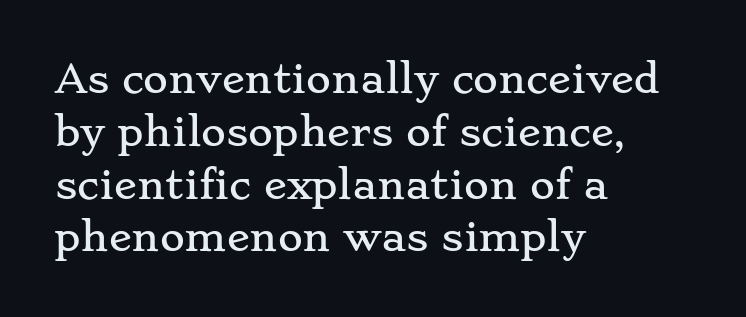
Where is the straight margin? On the left. Character widths vary here, with narrow letters taking less room than wide ones. This is the regular roman posture of the typeface. Look at the tracking — it's just the regular setting, nothing added. Check where the strokes stop: tiny serifs finish them off.
